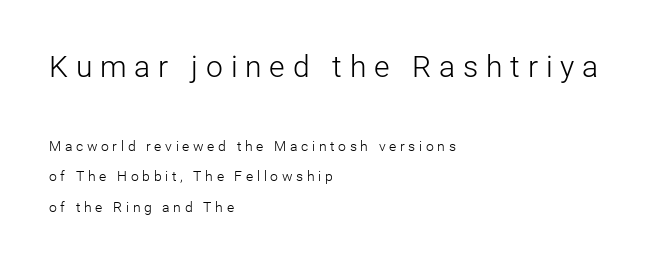
The image shows 30 px light sans-serif type, upright; set left-aligned, loose line spacing (2.17x), unusually wide letter spacing (+0.26 em), not underlined; the first (top) block is 2.14x larger; low stroke contrast and a medium x-height.
